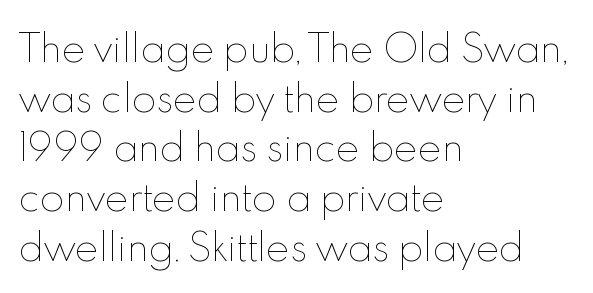
The image shows 36 px thin type, upright; set left-aligned, normal line spacing (1.38x), normal letter spacing, not underlined; a small x-height.
